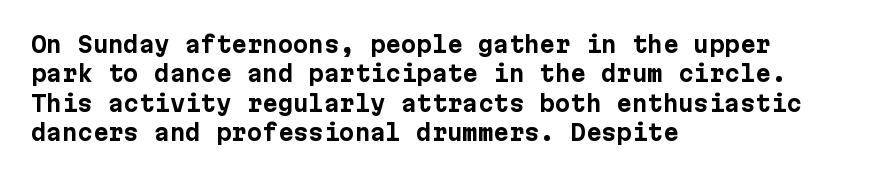
Q: Is the text bold? A: Yes.
Q: Is the text italic (slanted)? A: No, it is upright.
Q: Is the text underlined? A: No.
Q: How is the paragraph aligned? A: Left-aligned.
Q: Is the spacing between letters normal or unusually wide? A: Normal.
Q: Is the spacing between lines tight, normal or loose? A: Normal.
